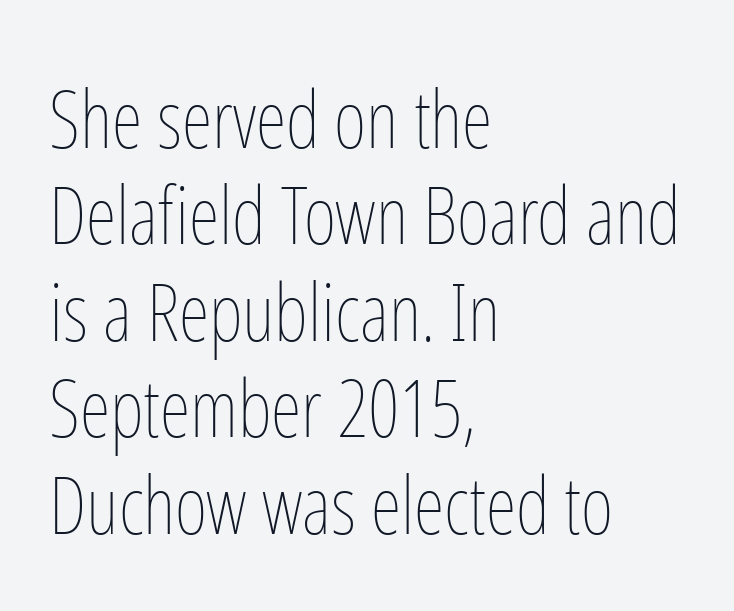
{"italic": "no", "bold": "no", "weight": "thin", "width": "condensed", "stroke_contrast": "low", "x_height": "medium", "monospaced": "no", "underline": "no", "align": "left", "line_spacing_ratio": 1.22, "letter_spacing": "normal", "letter_spacing_em": 0.0, "glyph_px": 79}
